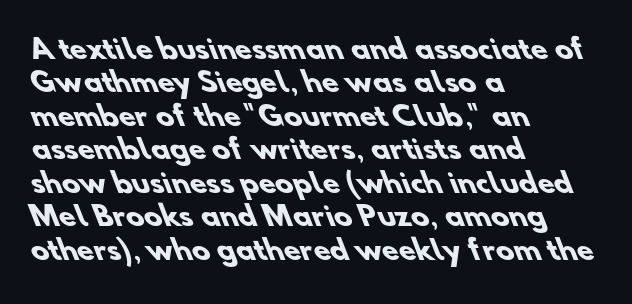
The image shows 27 px bold type; set left-aligned, line spacing 1.24x, normal letter spacing, not underlined.
